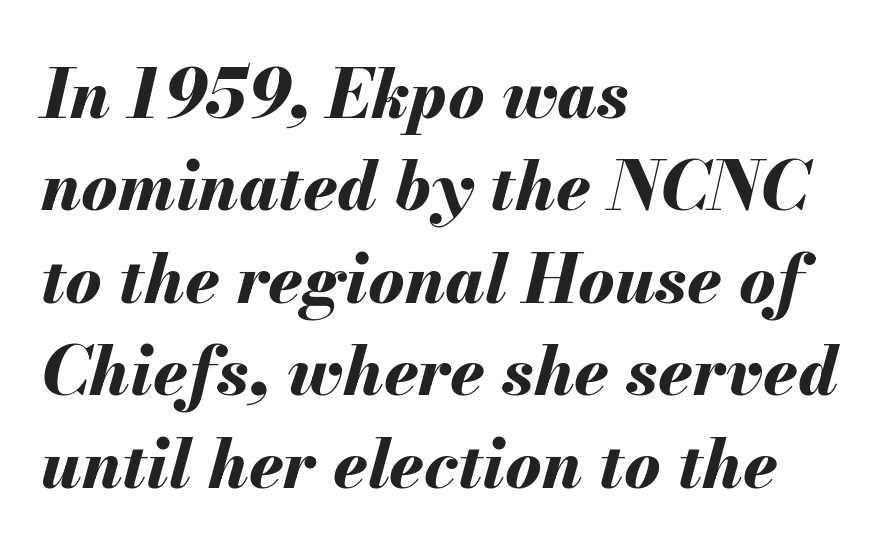
Q: Is the text bold? A: Yes.
Q: Is the text italic (slanted)? A: Yes, it leans right by about 13 degrees.
Q: Is the text underlined? A: No.
Q: How is the paragraph aligned? A: Left-aligned.
Q: Is the spacing between letters normal or unusually wide? A: Normal.
Q: Is the spacing between lines tight, normal or loose? A: Normal.
Q: Width (condensed, normal, or wide)? A: Normal.
Q: Stroke contrast? A: Medium.
Q: x-height? A: Small.
Q: Monospaced? A: No.
